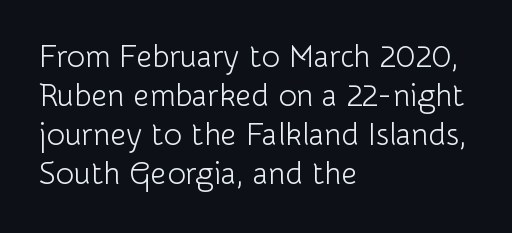
Q: Is the text bold? A: No.
Q: Is the text italic (slanted)? A: No, it is upright.
Q: Is the typeface a serif or a sans-serif typeface? A: Sans-serif.
Q: Is the text underlined? A: No.
Q: How is the paragraph aligned? A: Left-aligned.
Q: Is the spacing between letters normal or unusually wide? A: Normal.
Q: Is the spacing between lines tight, normal or loose? A: Normal.
Q: Width (condensed, normal, or wide)? A: Normal.
Q: Stroke contrast? A: Low.
Q: x-height? A: Medium.
Q: Monospaced? A: No.
